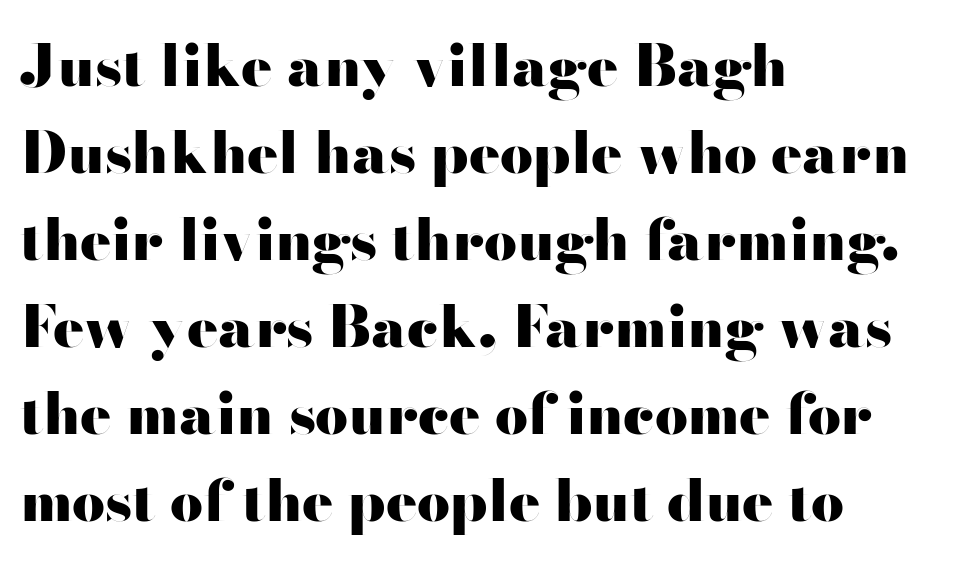
The image shows 58 px heavy, wide sans-serif type, upright; set left-aligned, normal line spacing (1.5x), normal letter spacing, not underlined; high stroke contrast and a small x-height.
